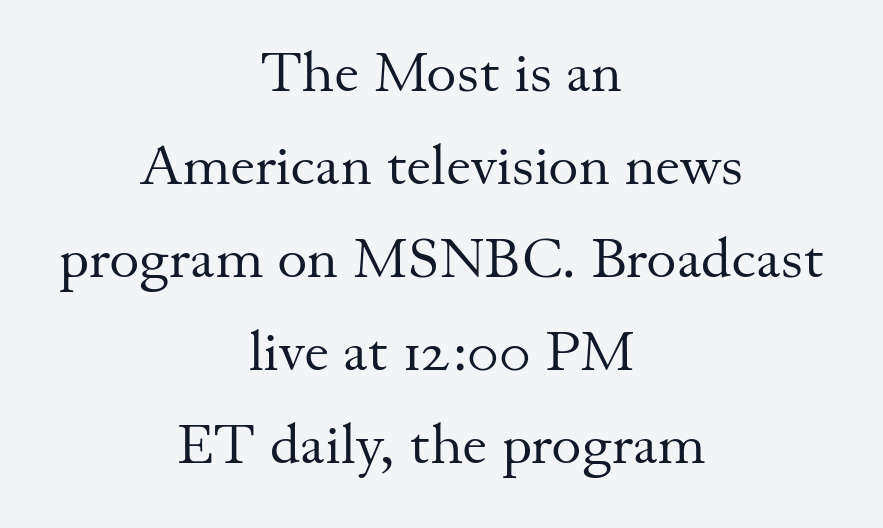
The image shows 57 px regular-weight serif type, upright; set centered, normal line spacing (1.63x), normal letter spacing, not underlined; medium stroke contrast and a small x-height.
